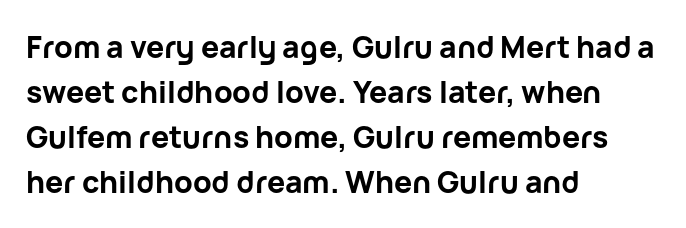
{"serif": "no", "italic": "no", "bold": "yes", "weight": "bold", "width": "normal", "stroke_contrast": "low", "x_height": "medium", "monospaced": "no", "underline": "no", "align": "left", "line_spacing": "normal", "line_spacing_ratio": 1.5, "letter_spacing": "normal", "letter_spacing_em": 0.0, "glyph_px": 30}
